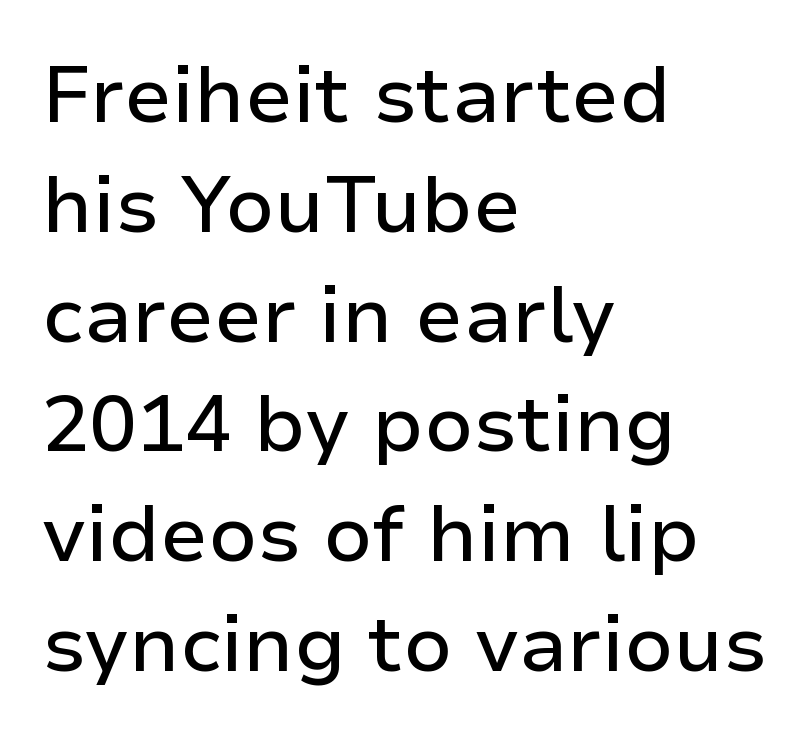
{"serif": "no", "italic": "no", "width": "normal", "stroke_contrast": "low", "x_height": "medium", "monospaced": "no", "underline": "no", "align": "left", "line_spacing": "normal", "line_spacing_ratio": 1.39, "letter_spacing": "normal", "letter_spacing_em": 0.0, "glyph_px": 79}
